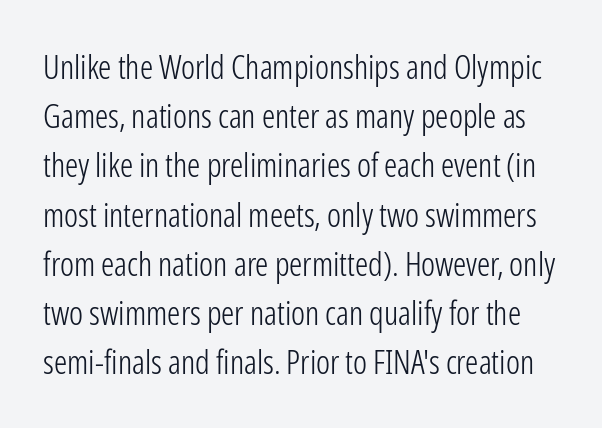
Q: Is the text bold? A: No.
Q: Is the text italic (slanted)? A: No, it is upright.
Q: Is the typeface a serif or a sans-serif typeface? A: Sans-serif.
Q: Is the text underlined? A: No.
Q: Is the spacing between letters normal or unusually wide? A: Normal.
Q: Is the spacing between lines tight, normal or loose? A: Normal.
Q: Width (condensed, normal, or wide)? A: Condensed.
Q: Stroke contrast? A: Low.
Q: x-height? A: Medium.
Q: Monospaced? A: No.
